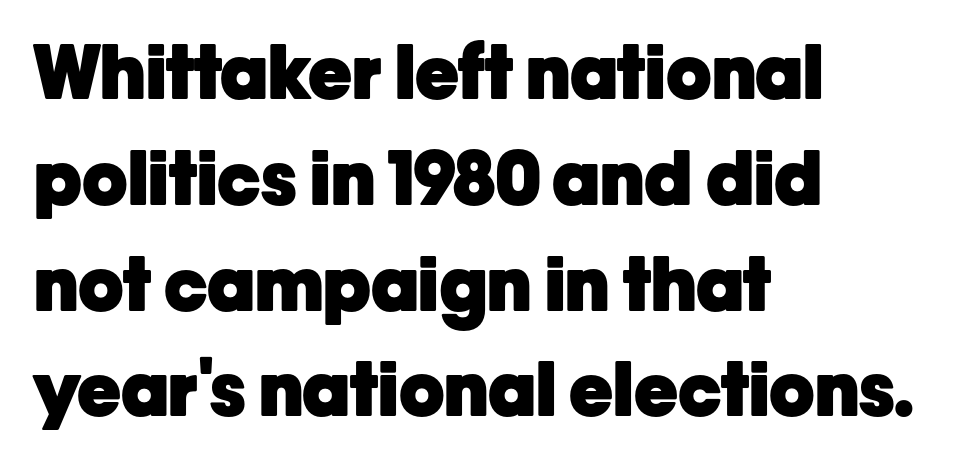
The image shows 74 px heavy sans-serif type, upright; set left-aligned, normal line spacing (1.43x), normal letter spacing, not underlined; low stroke contrast and a medium x-height.
